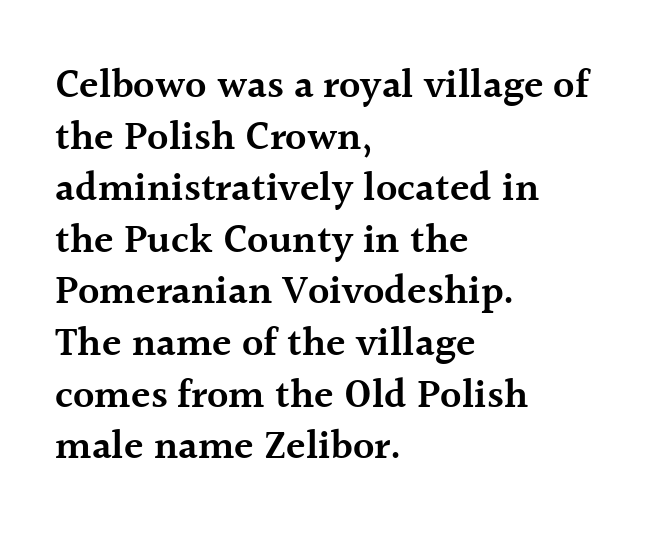
The image shows 40 px semibold serif type, upright; set left-aligned, normal line spacing (1.29x), normal letter spacing, not underlined; a medium x-height.
